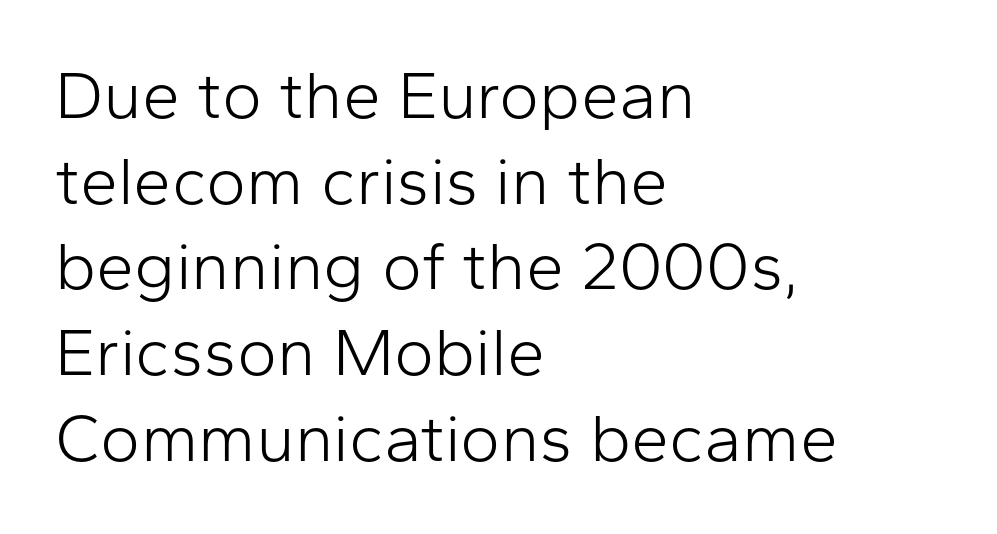
Font category for this specimen: sans-serif. In terms of letterspacing, this is plain default setting. Weight: regular or lighter. The ragged edge is on the right, which tells us the setting is flush left.
